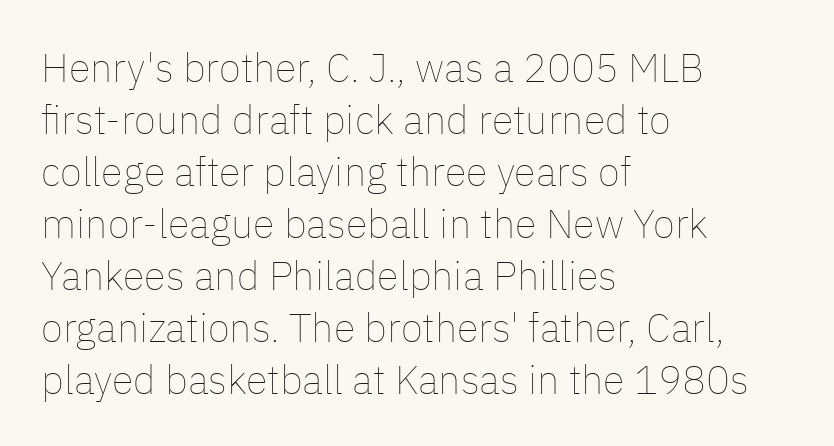
The image shows 40 px thin type, upright; set left-aligned, normal line spacing (1.3x), normal letter spacing, not underlined; low stroke contrast and a medium x-height.
